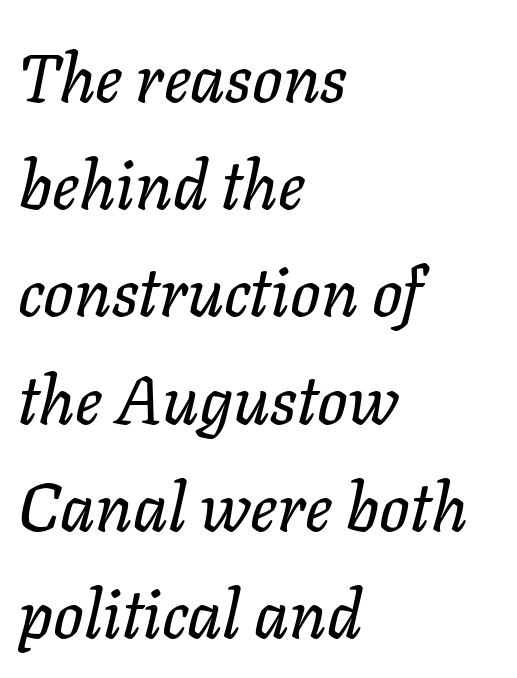
The image shows 67 px text type, italic (leaning right); set left-aligned, normal line spacing (1.6x), normal letter spacing, not underlined; low stroke contrast and a medium x-height.
